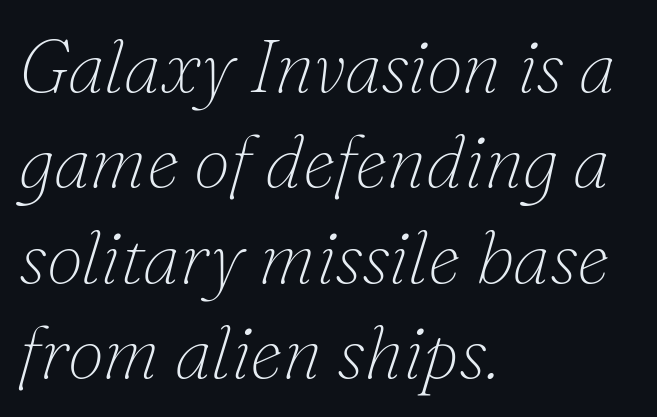
Q: Is the text bold? A: No.
Q: Is the text italic (slanted)? A: Yes, it leans right by about 16 degrees.
Q: Is the typeface a serif or a sans-serif typeface? A: Serif.
Q: Is the text underlined? A: No.
Q: How is the paragraph aligned? A: Left-aligned.
Q: Is the spacing between letters normal or unusually wide? A: Normal.
Q: Is the spacing between lines tight, normal or loose? A: Normal.
Q: Width (condensed, normal, or wide)? A: Normal.
Q: Stroke contrast? A: Low.
Q: x-height? A: Small.
Q: Monospaced? A: No.
